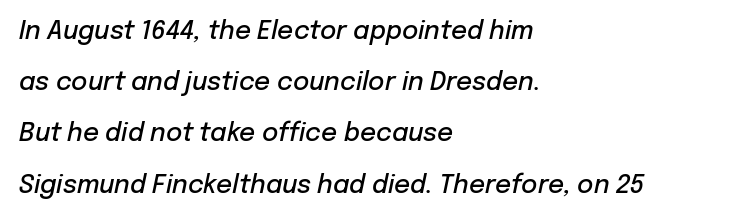
The image shows 25 px text type, italic (leaning right); set left-aligned, loose line spacing (2.05x), normal letter spacing, not underlined.
